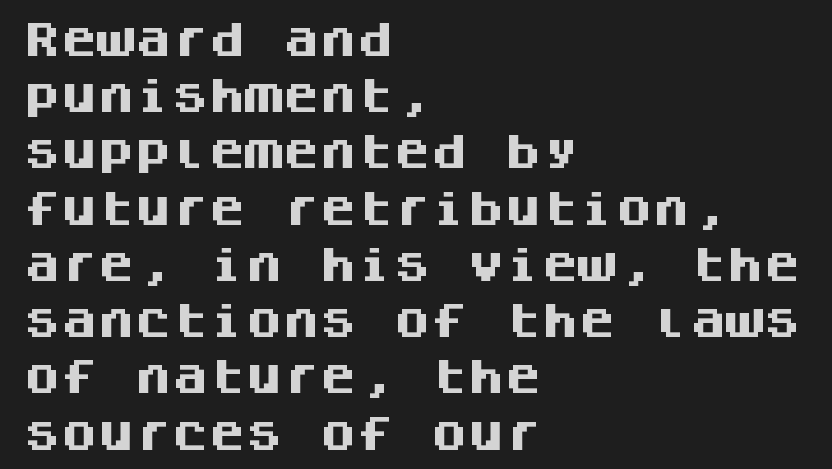
{"serif": "no", "italic": "no", "bold": "yes", "weight": "heavy", "width": "normal", "stroke_contrast": "medium", "x_height": "large", "monospaced": "yes", "underline": "no", "align": "left", "line_spacing": "normal", "line_spacing_ratio": 1.52, "letter_spacing": "normal", "letter_spacing_em": 0.0, "glyph_px": 37}
